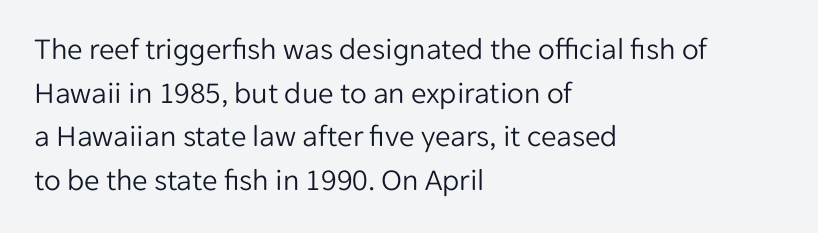
Vertically, the passage feels balanced, rows spaced as you'd expect. The face used here is a sans, in the tradition of grotesques and geometrics. A typesetter would call this proportional, since set widths differ per character. Letter spacing: default. The baseline area is clear. No italicization has been applied; the sample stays upright.
